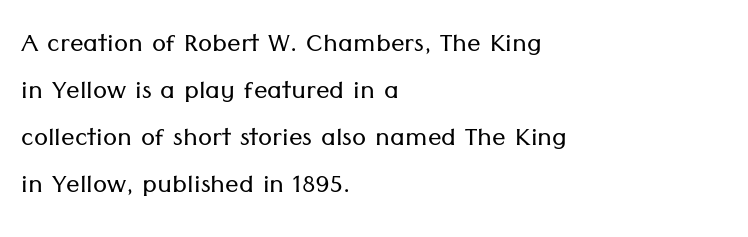
Q: Is the text bold? A: No.
Q: Is the text italic (slanted)? A: No, it is upright.
Q: Is the typeface a serif or a sans-serif typeface? A: Sans-serif.
Q: Is the text underlined? A: No.
Q: How is the paragraph aligned? A: Left-aligned.
Q: Is the spacing between letters normal or unusually wide? A: Normal.
Q: Is the spacing between lines tight, normal or loose? A: Normal.
Q: Width (condensed, normal, or wide)? A: Normal.
Q: Stroke contrast? A: Low.
Q: x-height? A: Medium.
Q: Monospaced? A: No.
